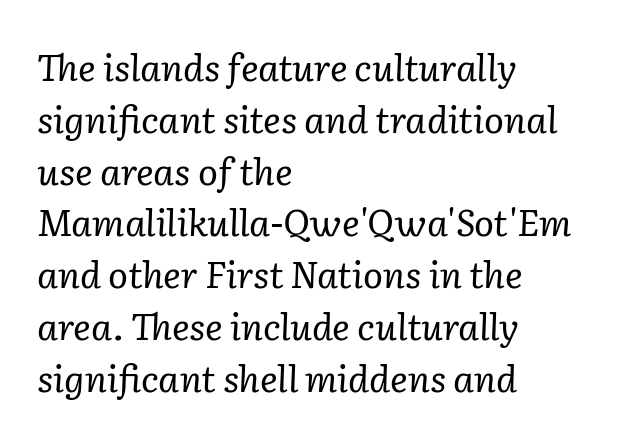
Q: Is the text bold? A: No.
Q: Is the text italic (slanted)? A: Yes, it leans right by about 2 degrees.
Q: Is the typeface a serif or a sans-serif typeface? A: Serif.
Q: Is the text underlined? A: No.
Q: How is the paragraph aligned? A: Left-aligned.
Q: Is the spacing between letters normal or unusually wide? A: Normal.
Q: Is the spacing between lines tight, normal or loose? A: Normal.
Q: Width (condensed, normal, or wide)? A: Normal.
Q: Stroke contrast? A: Low.
Q: x-height? A: Medium.
Q: Monospaced? A: No.
